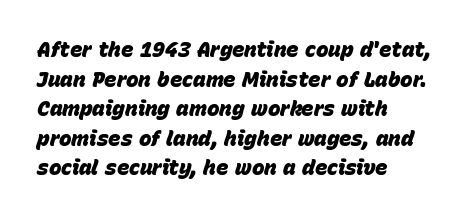
{"italic": "yes", "lean": "right", "slant_degrees": 15, "bold": "yes", "underline": "no", "align": "left", "line_spacing": "normal", "line_spacing_ratio": 1.41, "letter_spacing": "normal", "letter_spacing_em": 0.0, "glyph_px": 21}
